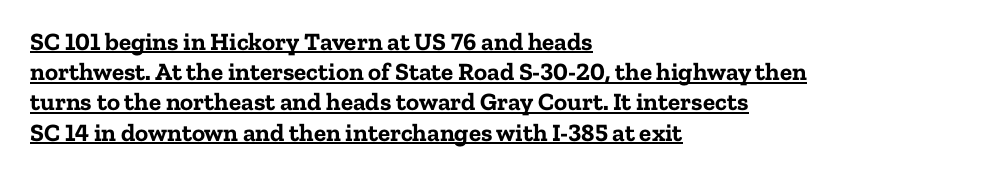
Q: Is the text bold? A: Yes.
Q: Is the text italic (slanted)? A: No, it is upright.
Q: Is the text underlined? A: Yes.
Q: How is the paragraph aligned? A: Left-aligned.
Q: Is the spacing between letters normal or unusually wide? A: Normal.
